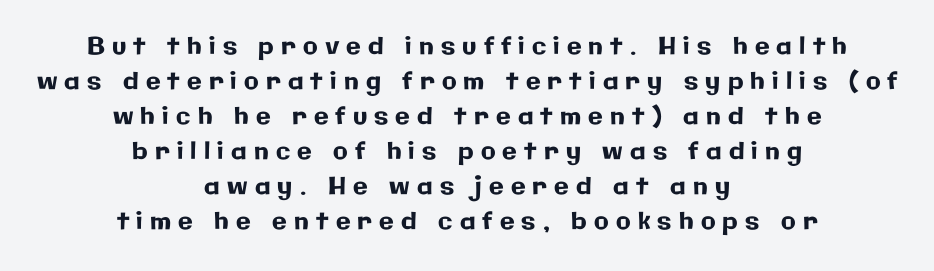
Each line is balanced around a shared central axis. The lettering stays uniformly vertical, giving the passage a roman look. Vertical spacing — default. The type is letterspaced generously, with wide tracking. The specimen omits any rule beneath the text block's lines.
